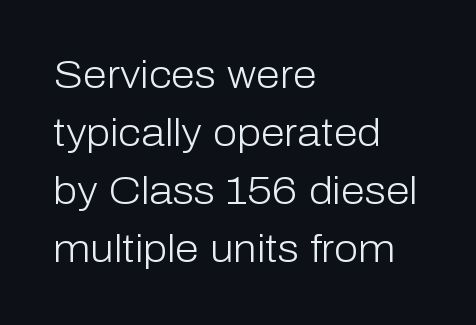
Q: Is the text bold? A: No.
Q: Is the text italic (slanted)? A: No, it is upright.
Q: Is the typeface a serif or a sans-serif typeface? A: Sans-serif.
Q: Is the text underlined? A: No.
Q: How is the paragraph aligned? A: Left-aligned.
Q: Is the spacing between letters normal or unusually wide? A: Normal.
Q: Is the spacing between lines tight, normal or loose? A: Normal.
Q: Width (condensed, normal, or wide)? A: Normal.
Q: Stroke contrast? A: Low.
Q: x-height? A: Medium.
Q: Monospaced? A: No.
